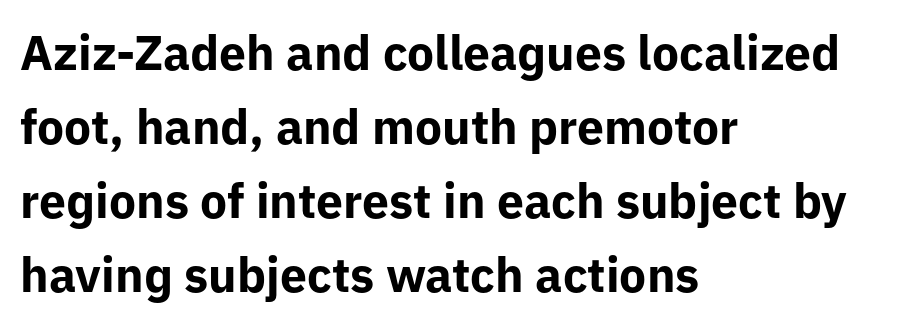
{"serif": "no", "italic": "no", "bold": "yes", "weight": "bold", "width": "normal", "stroke_contrast": "low", "x_height": "medium", "monospaced": "no", "underline": "no", "align": "left", "line_spacing": "normal", "line_spacing_ratio": 1.54, "letter_spacing": "normal", "letter_spacing_em": 0.0, "glyph_px": 48}
